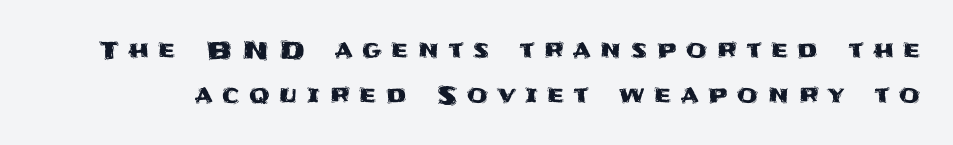
The image shows 24 px text type, upright; set line spacing 1.86x, unusually wide letter spacing (+0.4 em), not underlined.
